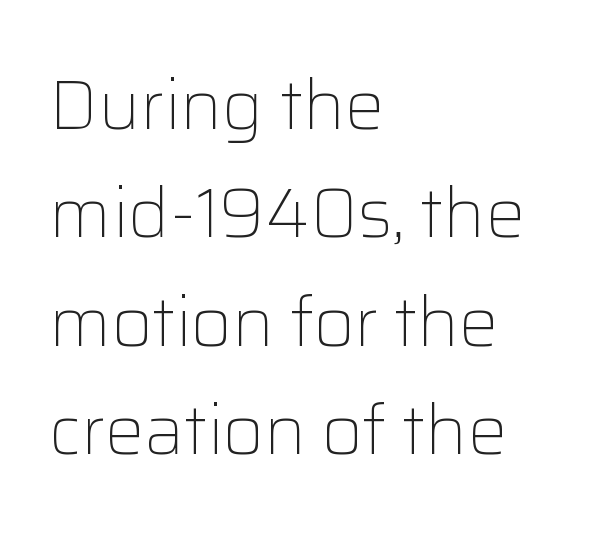
{"serif": "no", "italic": "no", "bold": "no", "weight": "light", "width": "normal", "stroke_contrast": "low", "x_height": "medium", "monospaced": "no", "underline": "no", "align": "left", "line_spacing": "normal", "line_spacing_ratio": 1.55, "letter_spacing": "normal", "letter_spacing_em": 0.0, "glyph_px": 70}
